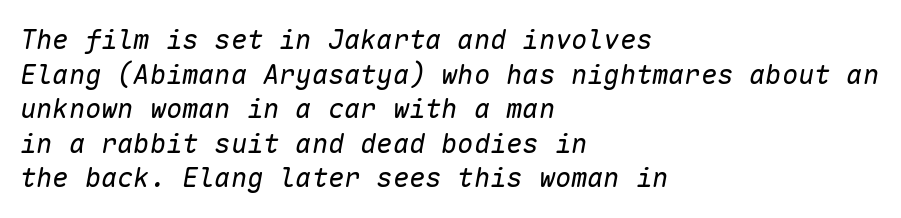
The image shows 27 px text type, italic (leaning right); set left-aligned, normal line spacing (1.28x), normal letter spacing, not underlined.
